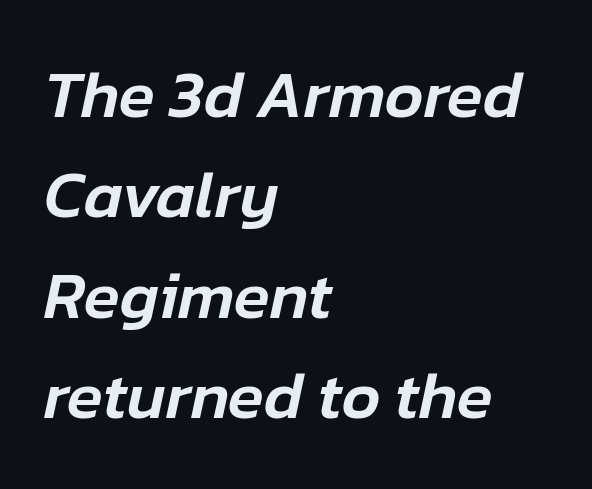
{"italic": "yes", "lean": "right", "slant_degrees": 12, "width": "normal", "stroke_contrast": "low", "x_height": "medium", "monospaced": "no", "underline": "no", "align": "left", "line_spacing": "normal", "line_spacing_ratio": 1.52, "letter_spacing": "normal", "letter_spacing_em": 0.0, "glyph_px": 66}
